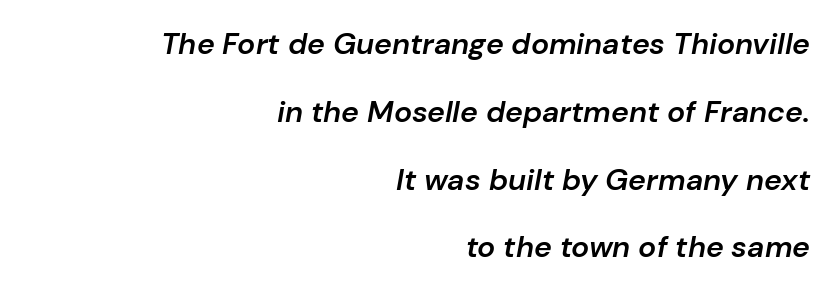
The image shows 30 px semibold type, italic (leaning right); set right-aligned, loose line spacing (2.26x), normal letter spacing, not underlined; low stroke contrast and a medium x-height.
